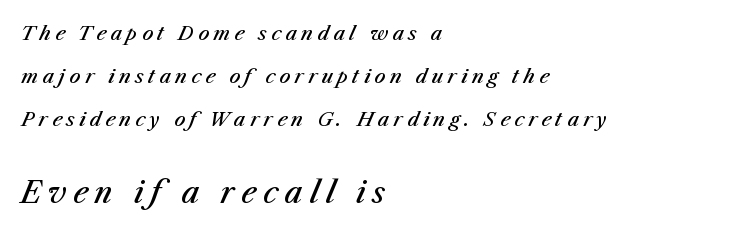
{"italic": "yes", "lean": "right", "slant_degrees": 23, "bold": "semi", "weight": "semibold", "width": "normal", "stroke_contrast": "medium", "x_height": "medium", "monospaced": "no", "underline": "no", "align": "left", "line_spacing": "loose", "line_spacing_ratio": 2.27, "letter_spacing": "wide", "letter_spacing_em": 0.23, "larger_block": "second", "size_ratio": 1.53, "glyph_px": 29}
